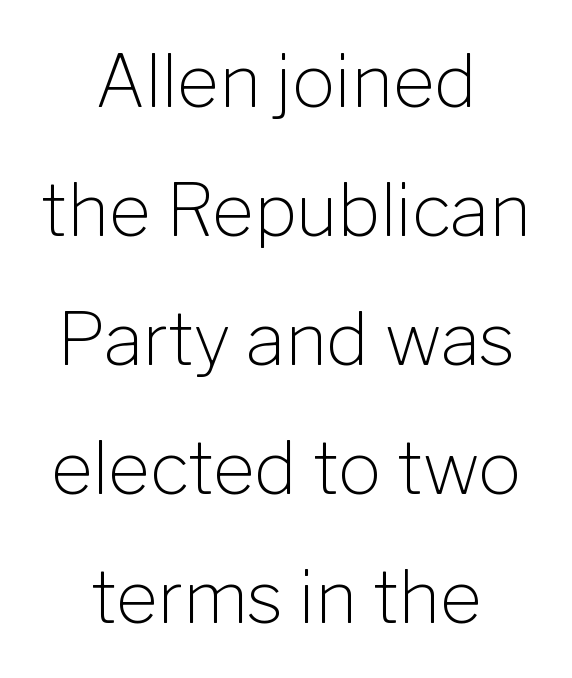
{"serif": "no", "italic": "no", "bold": "no", "weight": "light", "width": "normal", "stroke_contrast": "low", "x_height": "medium", "monospaced": "no", "underline": "no", "align": "center", "line_spacing_ratio": 1.79, "letter_spacing": "normal", "letter_spacing_em": 0.0, "glyph_px": 72}
